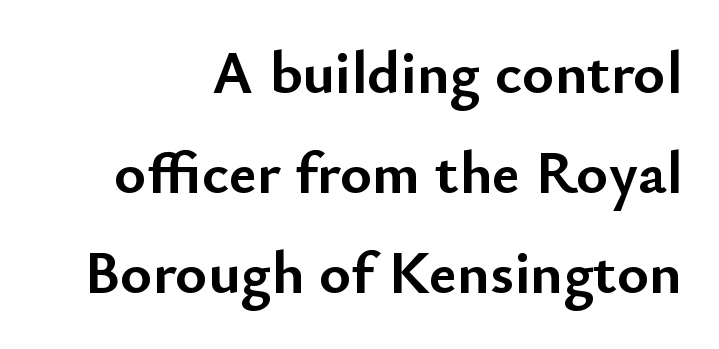
Nothing sits at the stroke ends, so this counts as sans-serif. Does the leading feel generous? No, just average. Upright lettering throughout. Caption: bold face, heavy strokes. The letters sit at their default tracking, neither squeezed nor spread.
